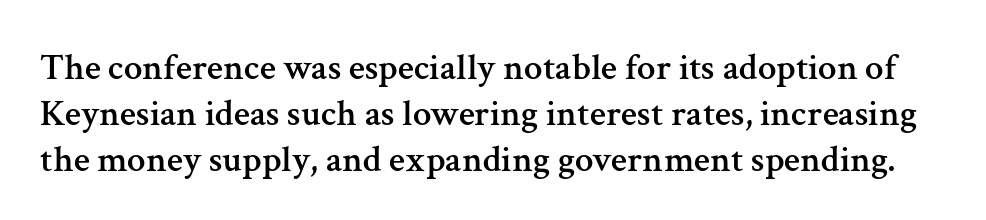
Q: Is the text italic (slanted)? A: No, it is upright.
Q: Is the typeface a serif or a sans-serif typeface? A: Serif.
Q: Is the text underlined? A: No.
Q: Is the spacing between letters normal or unusually wide? A: Normal.
Q: Width (condensed, normal, or wide)? A: Normal.
Q: Stroke contrast? A: Medium.
Q: x-height? A: Medium.
Q: Monospaced? A: No.
